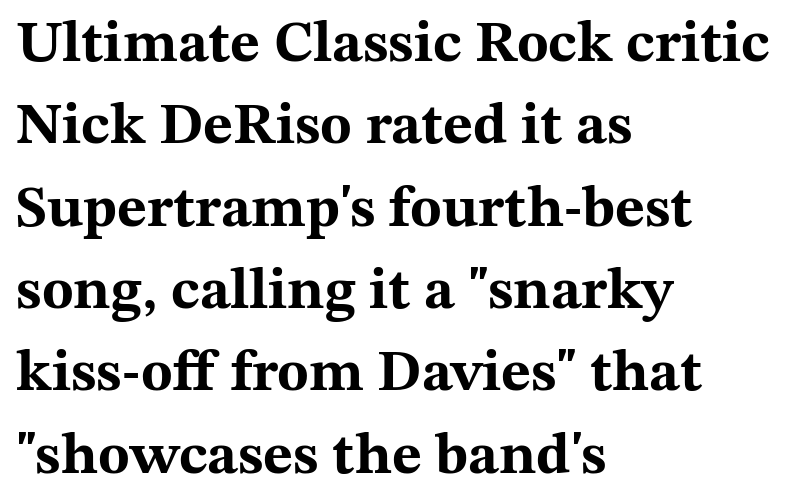
{"serif": "yes", "italic": "no", "bold": "yes", "weight": "bold", "width": "wide", "stroke_contrast": "medium", "x_height": "medium", "monospaced": "no", "underline": "no", "align": "left", "line_spacing": "normal", "line_spacing_ratio": 1.42, "letter_spacing": "normal", "letter_spacing_em": 0.0, "glyph_px": 58}
